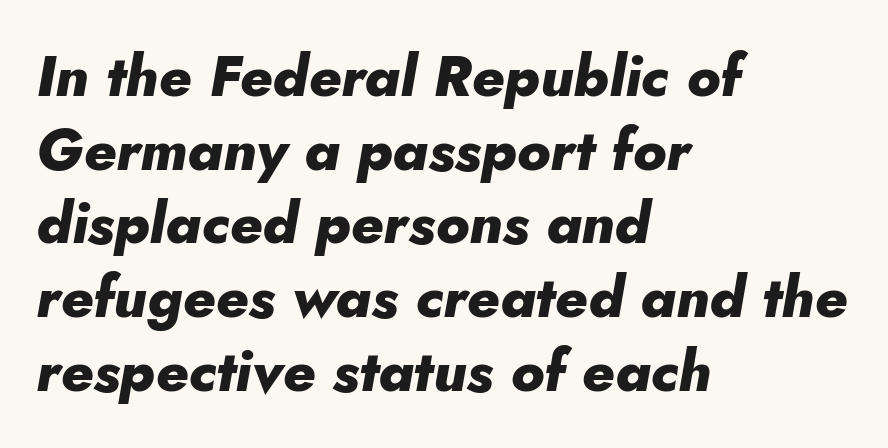
The image shows 58 px heavy type, italic (leaning right); set left-aligned, normal line spacing (1.27x), normal letter spacing, not underlined; low stroke contrast and a small x-height.
